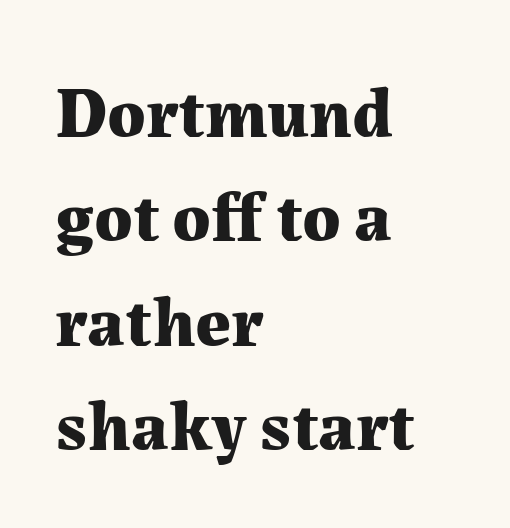
In CSS terms this would be text-align: left. The space directly below the letters is spotless. Style check: upright. On the weight axis this lands at bold, roughly 700.
